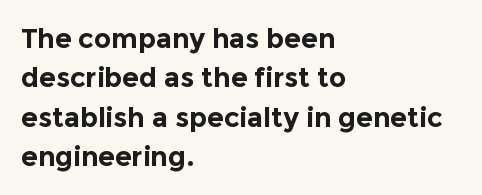
{"italic": "no", "bold": "yes", "underline": "no", "align": "left", "line_spacing": "normal", "line_spacing_ratio": 1.46, "letter_spacing": "normal", "letter_spacing_em": 0.0, "glyph_px": 27}
